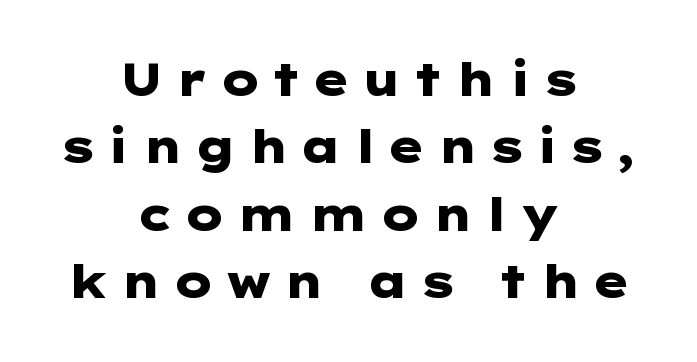
{"serif": "no", "italic": "no", "bold": "yes", "weight": "heavy", "width": "wide", "stroke_contrast": "low", "x_height": "medium", "underline": "no", "align": "center", "line_spacing": "normal", "line_spacing_ratio": 1.5, "letter_spacing": "wide", "letter_spacing_em": 0.21, "glyph_px": 45}
